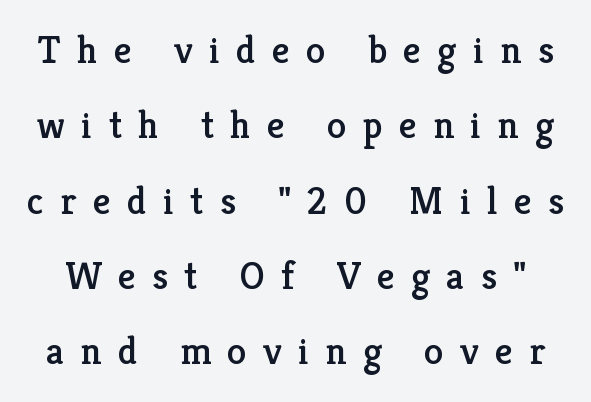
{"serif": "yes", "italic": "no", "width": "normal", "stroke_contrast": "low", "x_height": "medium", "monospaced": "no", "underline": "no", "line_spacing": "loose", "line_spacing_ratio": 1.93, "letter_spacing": "wide", "letter_spacing_em": 0.42, "glyph_px": 39}
